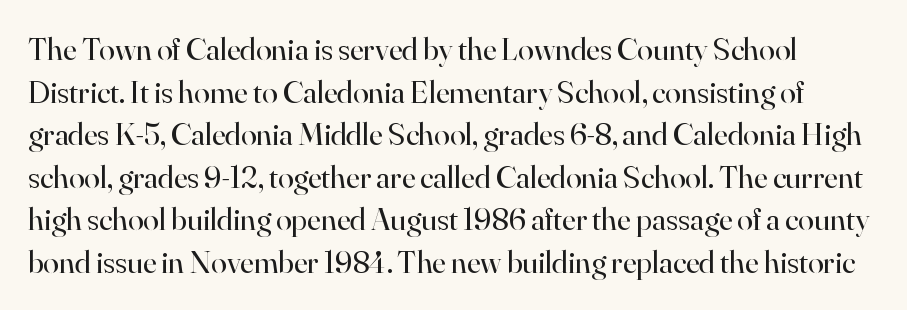
The image shows 32 px regular-weight serif type, upright; set normal line spacing (1.33x), normal letter spacing, not underlined; high stroke contrast and a small x-height.
